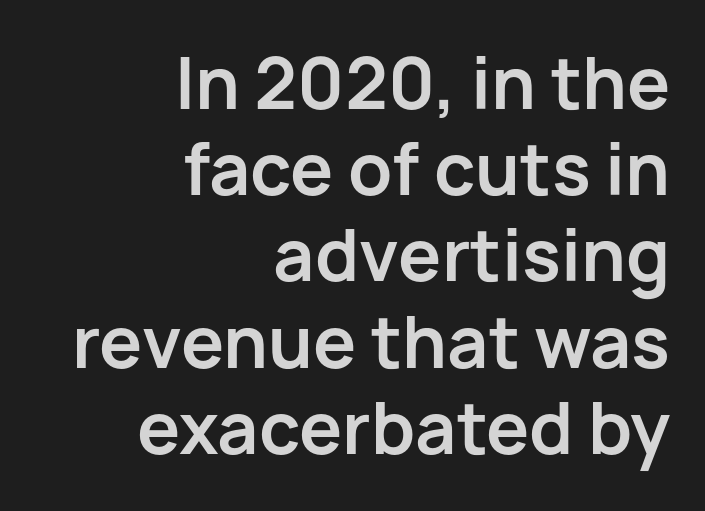
Q: Is the text bold? A: Yes.
Q: Is the text italic (slanted)? A: No, it is upright.
Q: Is the typeface a serif or a sans-serif typeface? A: Sans-serif.
Q: Is the text underlined? A: No.
Q: How is the paragraph aligned? A: Right-aligned.
Q: Is the spacing between letters normal or unusually wide? A: Normal.
Q: Is the spacing between lines tight, normal or loose? A: Normal.
Q: Width (condensed, normal, or wide)? A: Normal.
Q: Stroke contrast? A: Low.
Q: x-height? A: Medium.
Q: Monospaced? A: No.
